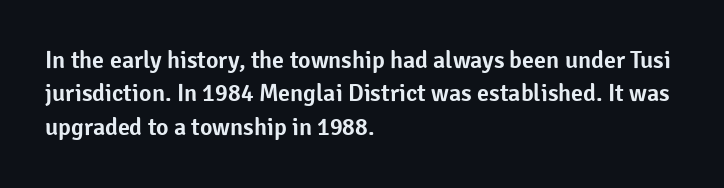
{"italic": "no", "underline": "no", "align": "left", "line_spacing": "normal", "line_spacing_ratio": 1.39, "letter_spacing": "normal", "letter_spacing_em": 0.0, "glyph_px": 24}
